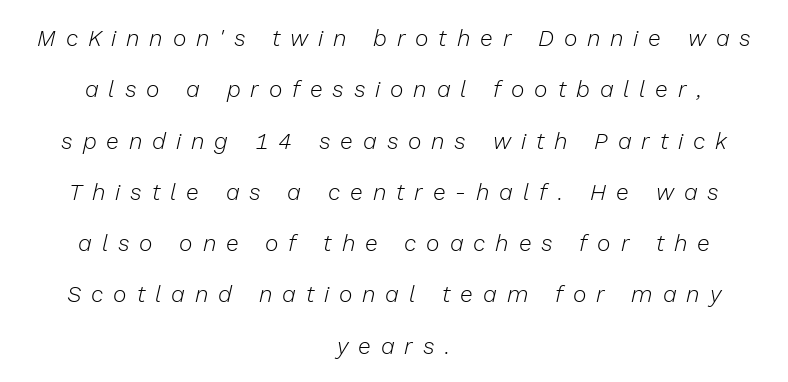
Q: Is the text bold? A: No.
Q: Is the text italic (slanted)? A: Yes, it leans right by about 13 degrees.
Q: Is the text underlined? A: No.
Q: How is the paragraph aligned? A: Centered.
Q: Is the spacing between letters normal or unusually wide? A: Unusually wide.
Q: Is the spacing between lines tight, normal or loose? A: Loose.
